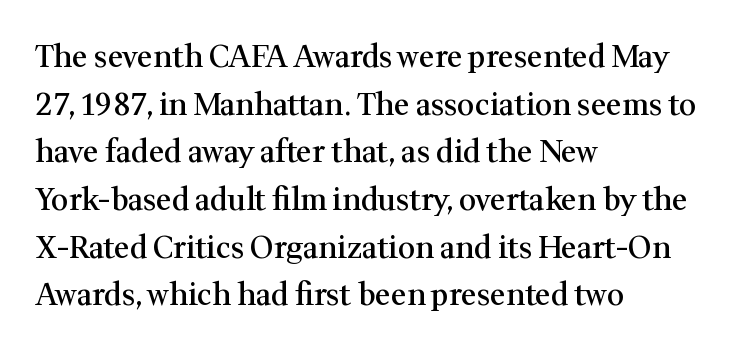
{"serif": "yes", "italic": "no", "bold": "semi", "weight": "semibold", "width": "normal", "stroke_contrast": "medium", "x_height": "medium", "monospaced": "no", "underline": "no", "align": "left", "line_spacing": "normal", "line_spacing_ratio": 1.59, "letter_spacing": "normal", "letter_spacing_em": 0.0, "glyph_px": 30}
